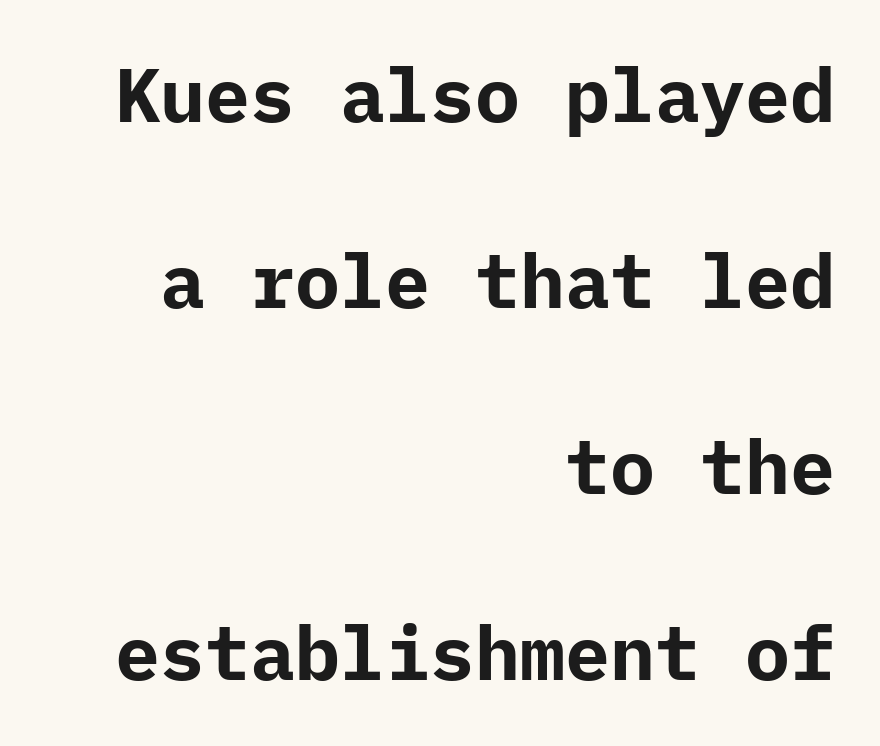
{"serif": "no", "italic": "no", "bold": "yes", "weight": "bold", "width": "normal", "stroke_contrast": "low", "x_height": "medium", "underline": "no", "align": "right", "line_spacing": "loose", "line_spacing_ratio": 2.48, "letter_spacing": "normal", "letter_spacing_em": 0.0, "glyph_px": 75}
